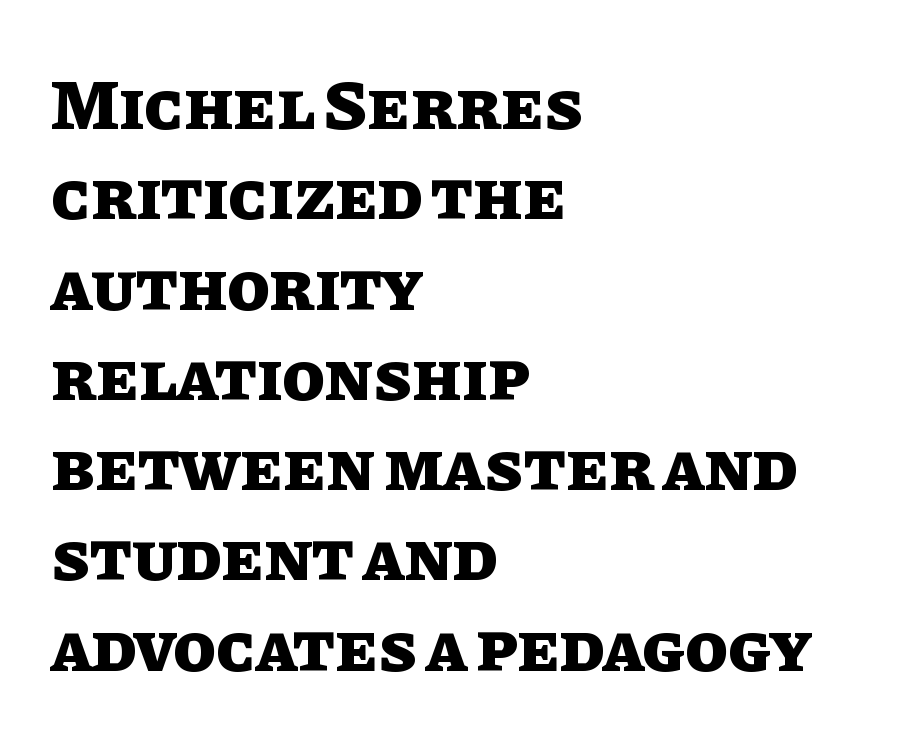
Q: Is the text bold? A: Yes.
Q: Is the text italic (slanted)? A: No, it is upright.
Q: Is the text underlined? A: No.
Q: How is the paragraph aligned? A: Left-aligned.
Q: Is the spacing between letters normal or unusually wide? A: Normal.
Q: Is the spacing between lines tight, normal or loose? A: Normal.
Q: Width (condensed, normal, or wide)? A: Normal.
Q: Stroke contrast? A: Low.
Q: x-height? A: Large.
Q: Monospaced? A: No.
